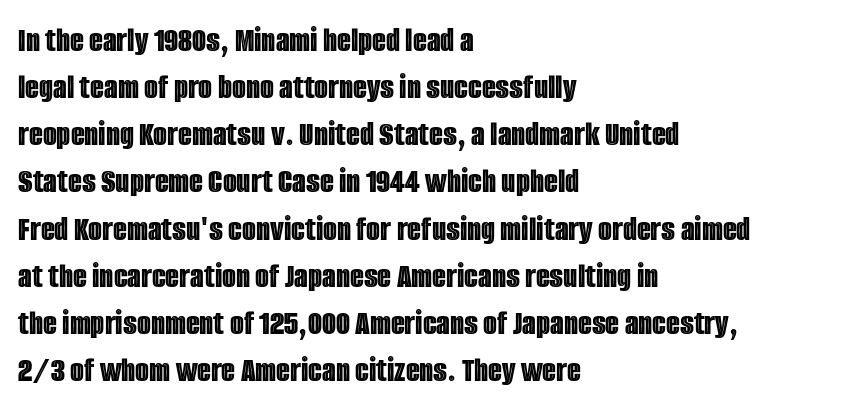
Is the letter spacing exaggerated? No — it looks like the ordinary default. The strip under each line holds only bare page. Note the varied advance widths — an 'i' is clearly narrower than an 'm'. The specimen reads as upright at a glance. This block has exactly the height ordinary leading produces. Each line starts at the same left margin while the right side varies.
